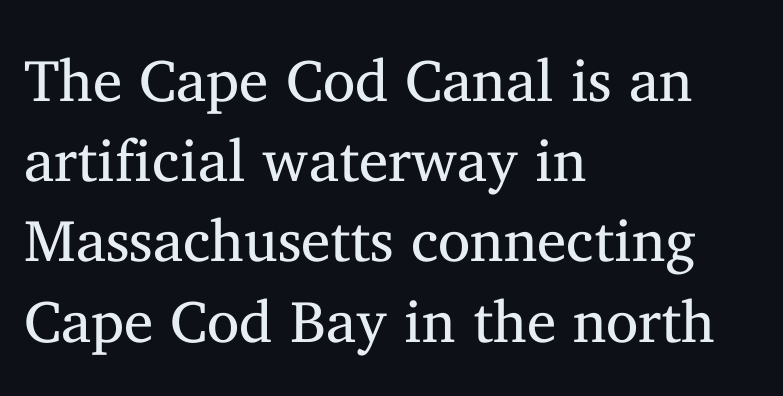
The lines in this sample share a left origin and differ only in where they stop. Italic? Not at all — the glyphs are vertical. Successive baselines arrive at the customary interval. Is the type heavy? It reads as light-to-regular instead.
